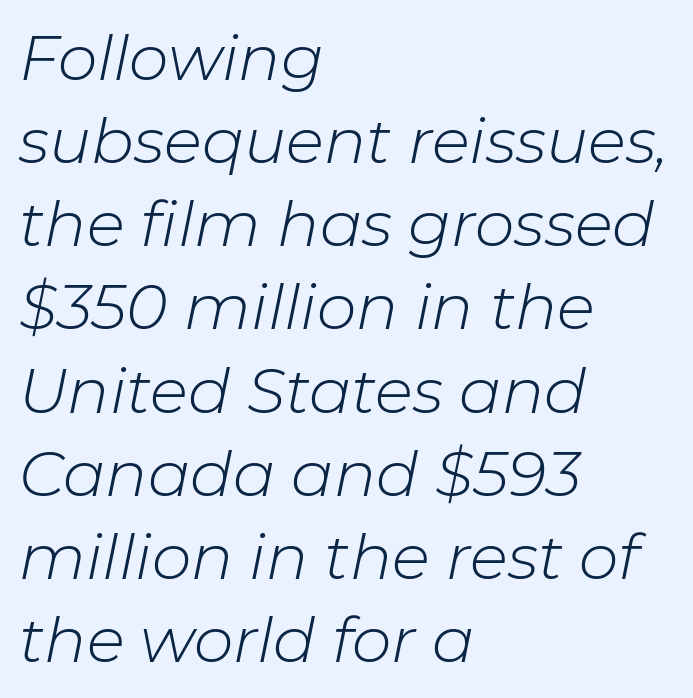
The image shows 63 px light type, italic (leaning right); set left-aligned, normal line spacing (1.32x), normal letter spacing, not underlined; low stroke contrast and a medium x-height.
